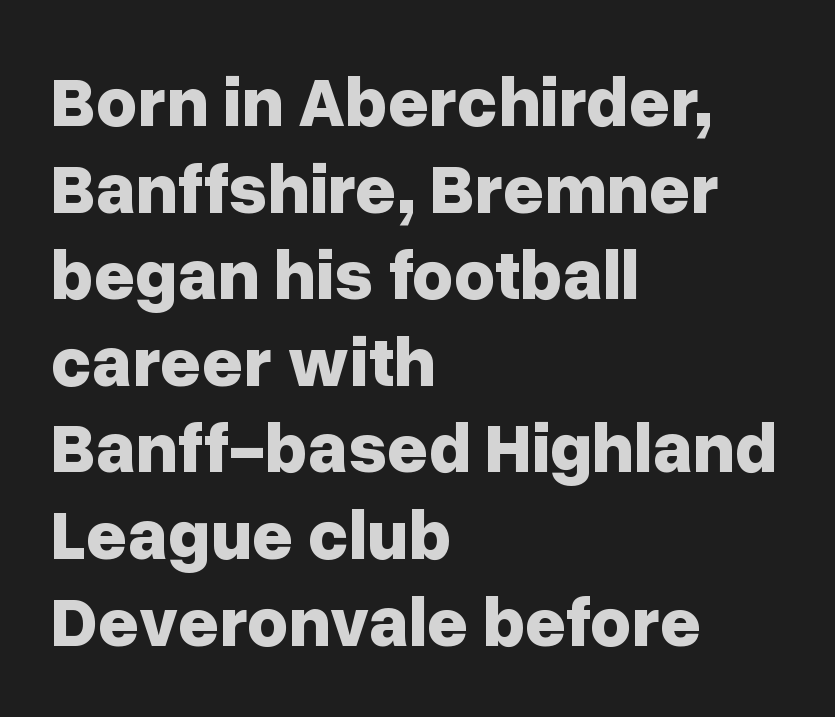
The image shows 71 px bold sans-serif type, upright; set left-aligned, line spacing 1.22x, normal letter spacing, not underlined; low stroke contrast and a medium x-height.
